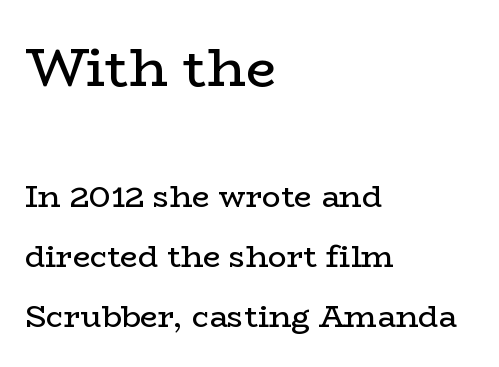
{"serif": "yes", "italic": "no", "bold": "no", "weight": "regular", "width": "wide", "stroke_contrast": "low", "x_height": "medium", "monospaced": "no", "underline": "no", "align": "left", "line_spacing": "loose", "line_spacing_ratio": 1.93, "letter_spacing": "normal", "letter_spacing_em": 0.0, "larger_block": "first", "size_ratio": 1.74, "glyph_px": 54}
